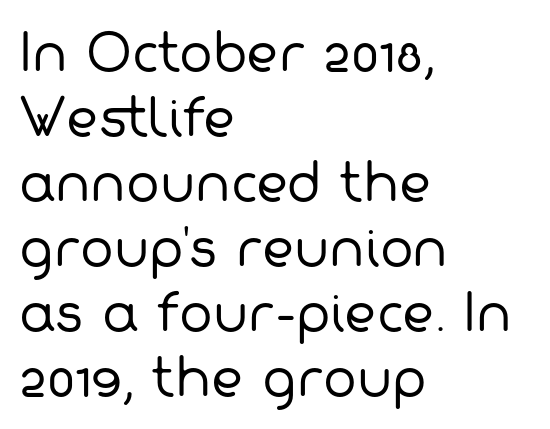
{"serif": "no", "bold": "no", "weight": "regular", "width": "normal", "stroke_contrast": "low", "x_height": "medium", "monospaced": "no", "underline": "no", "align": "left", "line_spacing": "normal", "line_spacing_ratio": 1.3, "letter_spacing": "normal", "letter_spacing_em": 0.0, "glyph_px": 50}
